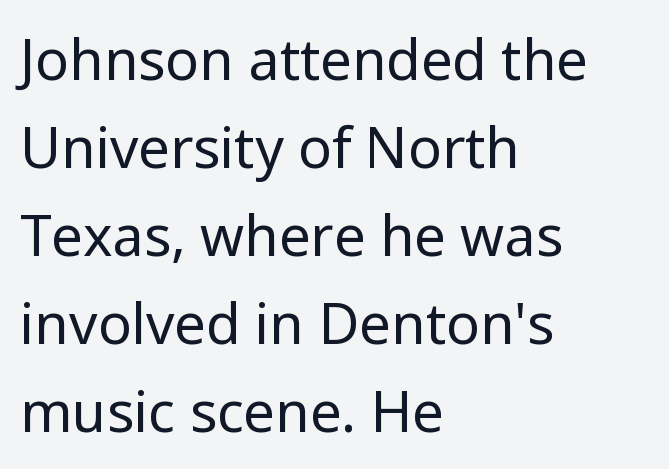
Q: Is the text bold? A: No.
Q: Is the text italic (slanted)? A: No, it is upright.
Q: Is the typeface a serif or a sans-serif typeface? A: Sans-serif.
Q: Is the text underlined? A: No.
Q: How is the paragraph aligned? A: Left-aligned.
Q: Is the spacing between letters normal or unusually wide? A: Normal.
Q: Is the spacing between lines tight, normal or loose? A: Normal.
Q: Width (condensed, normal, or wide)? A: Normal.
Q: Stroke contrast? A: Low.
Q: x-height? A: Medium.
Q: Monospaced? A: No.
